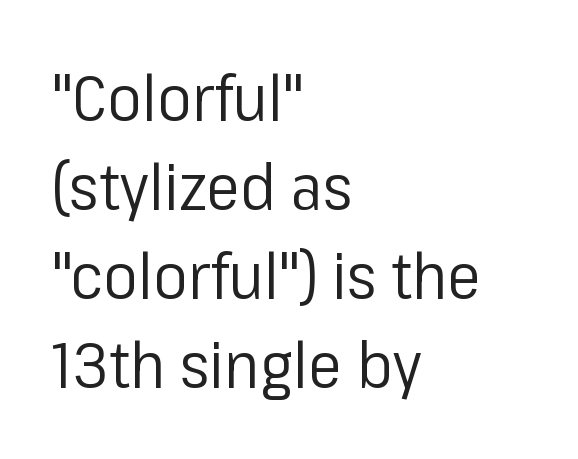
Q: Is the text bold? A: No.
Q: Is the text italic (slanted)? A: No, it is upright.
Q: Is the typeface a serif or a sans-serif typeface? A: Sans-serif.
Q: Is the text underlined? A: No.
Q: How is the paragraph aligned? A: Left-aligned.
Q: Is the spacing between letters normal or unusually wide? A: Normal.
Q: Is the spacing between lines tight, normal or loose? A: Normal.
Q: Width (condensed, normal, or wide)? A: Normal.
Q: Stroke contrast? A: Low.
Q: x-height? A: Medium.
Q: Monospaced? A: No.
